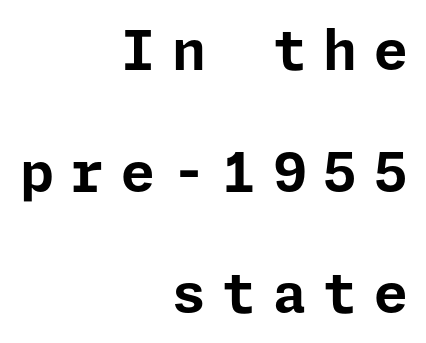
The image shows 55 px bold sans-serif type, upright; set right-aligned, loose line spacing (2.21x), unusually wide letter spacing (+0.3 em), not underlined; low stroke contrast and a medium x-height.
